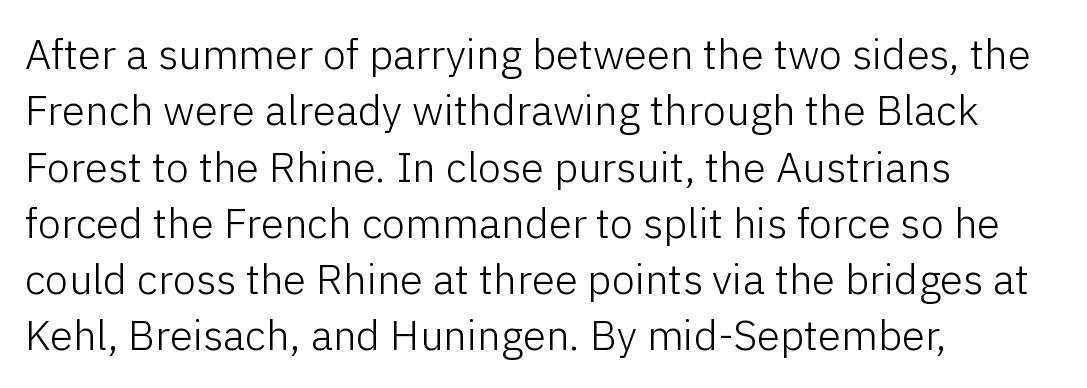
If you drew a line through each stem, it would be perfectly vertical. Does the copy run flush right? No — it runs flush left. Character widths vary here, with narrow letters taking less room than wide ones. Summary of vertical rhythm: regular, with standard interline spacing. The letters carry no serifs — their stems end cleanly without finishing strokes.
